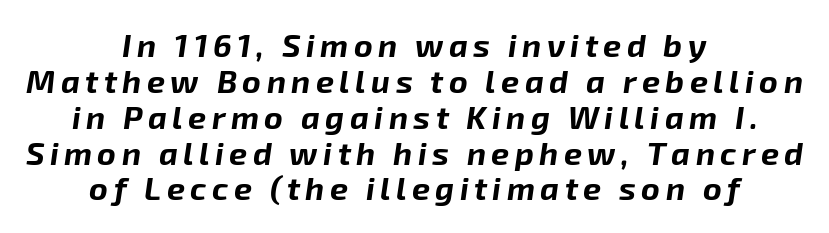
The face used here has the dense, thick strokes of a bold. Compared with a flush-left layout, this one balances lines on the center instead. Leading is clearly below the norm, producing a dense column. Compared with ordinary roman type, these characters are visibly tilted. The gap between lines stays unmarked. Each letter keeps its own natural width here, so spacing adapts to shape.
